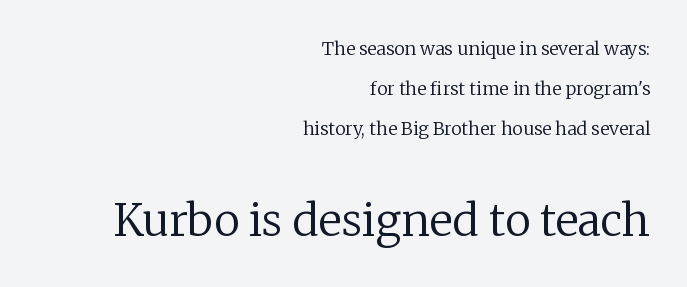
Q: Is the text bold? A: No.
Q: Is the text italic (slanted)? A: No, it is upright.
Q: Is the typeface a serif or a sans-serif typeface? A: Serif.
Q: Is the text underlined? A: No.
Q: How is the paragraph aligned? A: Right-aligned.
Q: Is the spacing between letters normal or unusually wide? A: Normal.
Q: Is the spacing between lines tight, normal or loose? A: Loose.
Q: Which block of text is set in a larger size, the first (top) or the second (bottom)? A: The second (bottom) one.
Q: Width (condensed, normal, or wide)? A: Normal.
Q: Stroke contrast? A: Low.
Q: x-height? A: Medium.
Q: Monospaced? A: No.
